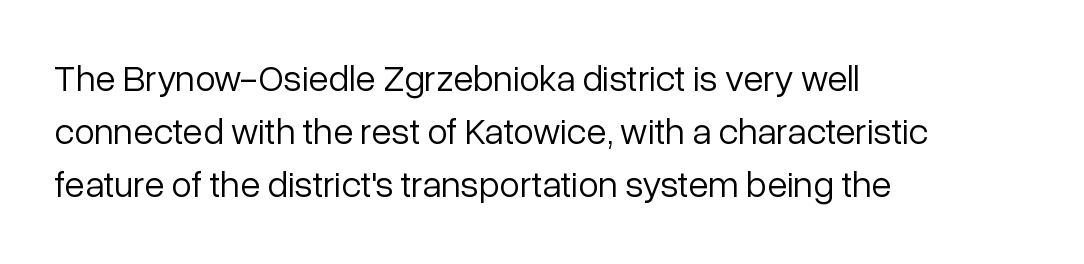
{"serif": "no", "italic": "no", "bold": "no", "weight": "light", "width": "normal", "stroke_contrast": "low", "x_height": "medium", "monospaced": "no", "underline": "no", "align": "left", "line_spacing": "normal", "line_spacing_ratio": 1.43, "letter_spacing": "normal", "letter_spacing_em": 0.0, "glyph_px": 37}
